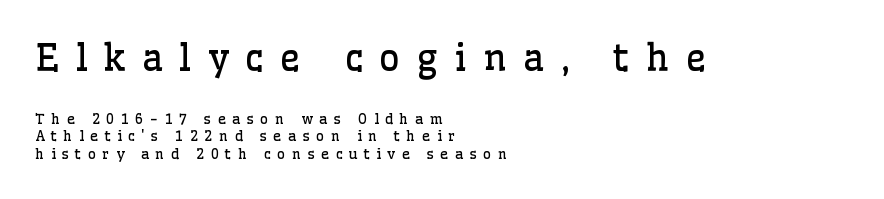
{"serif": "yes", "italic": "no", "bold": "no", "weight": "regular", "width": "normal", "stroke_contrast": "low", "x_height": "medium", "monospaced": "no", "underline": "no", "align": "left", "line_spacing": "normal", "line_spacing_ratio": 1.27, "letter_spacing": "wide", "letter_spacing_em": 0.46, "larger_block": "first", "size_ratio": 2.57, "glyph_px": 36}
